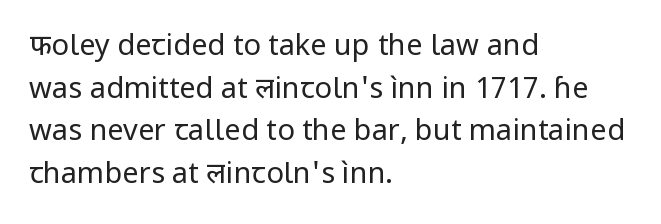
{"serif": "no", "italic": "no", "bold": "no", "weight": "regular", "width": "normal", "stroke_contrast": "low", "x_height": "medium", "monospaced": "no", "underline": "no", "align": "left", "line_spacing": "normal", "line_spacing_ratio": 1.47, "letter_spacing": "normal", "letter_spacing_em": 0.0, "glyph_px": 29}
